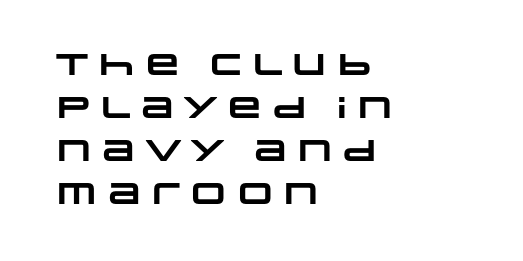
The space beneath each line is pristine and unruled. Inter-character spacing is left at the font's built-in metrics. In terms of leading, this rendering sits right in the middle. Teacher's note: observe the even left margin — that is flush-left alignment. Each letter keeps its own natural width here, so spacing adapts to shape. The characters display no serif detailing; their extremities are plain.
